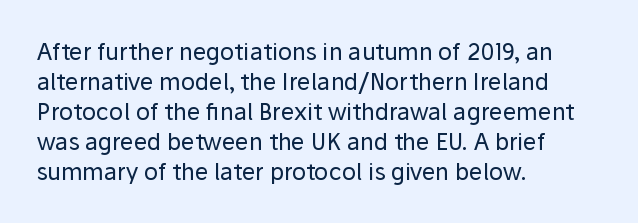
The lines are quadded left. The font sits on the lighter half of the weight spectrum, regular included. Tracking here is standard; glyphs follow each other at the usual distance. Italic? Not at all — the glyphs are vertical. Rule under the text: the space is simply empty.
